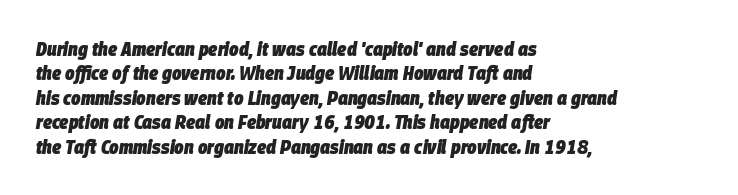
Standard letterfit; no display-style spreading of the glyphs. You can tell it's italic because the verticals aren't actually vertical. Students, this is bold: see how much ink each stroke carries. Unmarked baselines from the first word to the last. These lines are set flush left with a ragged right edge.
